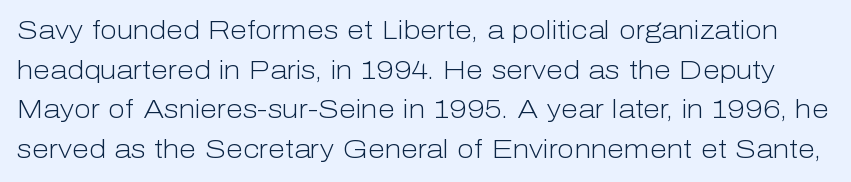
Q: Is the text bold? A: No.
Q: Is the text italic (slanted)? A: No, it is upright.
Q: Is the text underlined? A: No.
Q: Is the spacing between letters normal or unusually wide? A: Normal.
Q: Is the spacing between lines tight, normal or loose? A: Normal.
